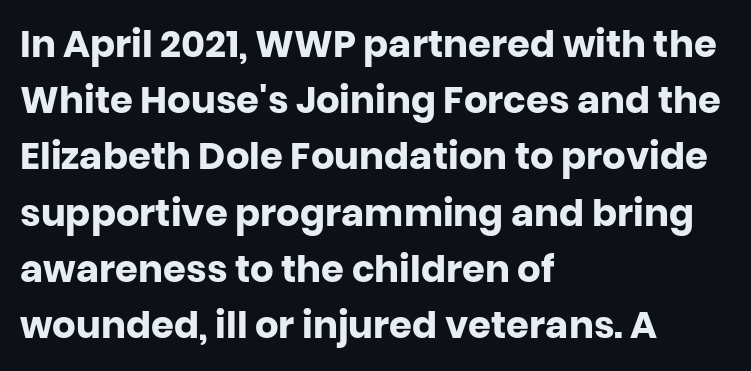
The image shows 37 px heavy sans-serif type, upright; set left-aligned, normal line spacing (1.52x), normal letter spacing, not underlined; low stroke contrast and a large x-height.
